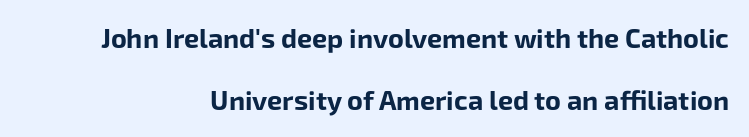
The image shows 27 px bold type, upright; set loose line spacing (2.3x), normal letter spacing, not underlined.
